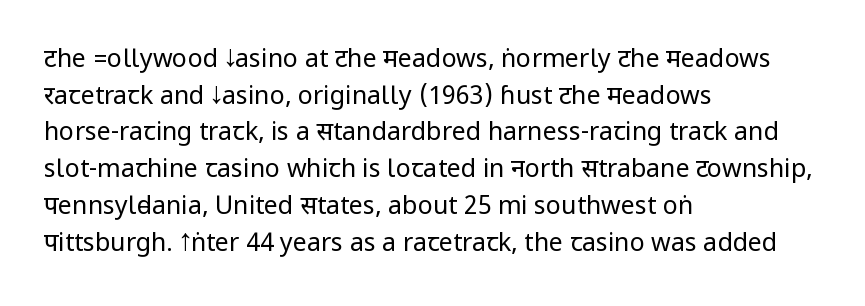
Q: Is the text bold? A: No.
Q: Is the text italic (slanted)? A: No, it is upright.
Q: Is the text underlined? A: No.
Q: How is the paragraph aligned? A: Left-aligned.
Q: Is the spacing between letters normal or unusually wide? A: Normal.
Q: Is the spacing between lines tight, normal or loose? A: Normal.
